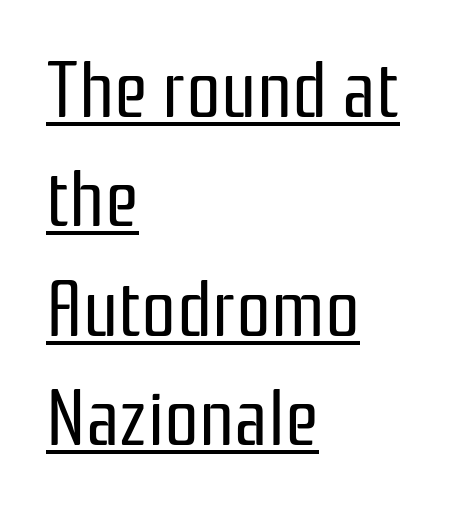
Q: Is the text bold? A: No.
Q: Is the text italic (slanted)? A: No, it is upright.
Q: Is the typeface a serif or a sans-serif typeface? A: Sans-serif.
Q: Is the text underlined? A: Yes.
Q: How is the paragraph aligned? A: Left-aligned.
Q: Is the spacing between letters normal or unusually wide? A: Normal.
Q: Is the spacing between lines tight, normal or loose? A: Normal.
Q: Width (condensed, normal, or wide)? A: Condensed.
Q: Stroke contrast? A: Low.
Q: x-height? A: Medium.
Q: Monospaced? A: No.
